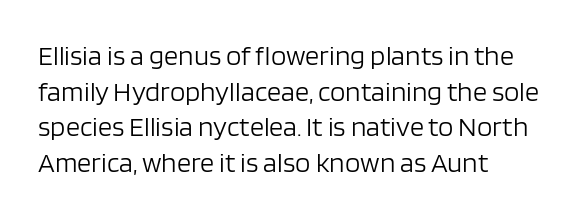
The image shows 28 px light sans-serif type, upright; set left-aligned, normal line spacing (1.27x), normal letter spacing, not underlined; low stroke contrast and a large x-height.
